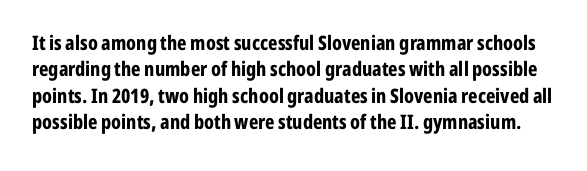
The image shows 20 px bold type, upright; set normal line spacing (1.32x), normal letter spacing, not underlined.
